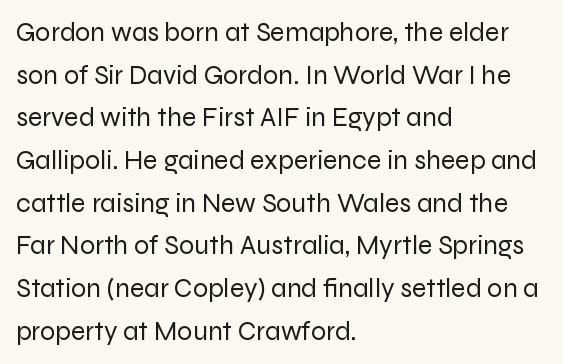
The image shows 27 px text type, upright; set left-aligned, normal line spacing (1.58x), normal letter spacing, not underlined.
